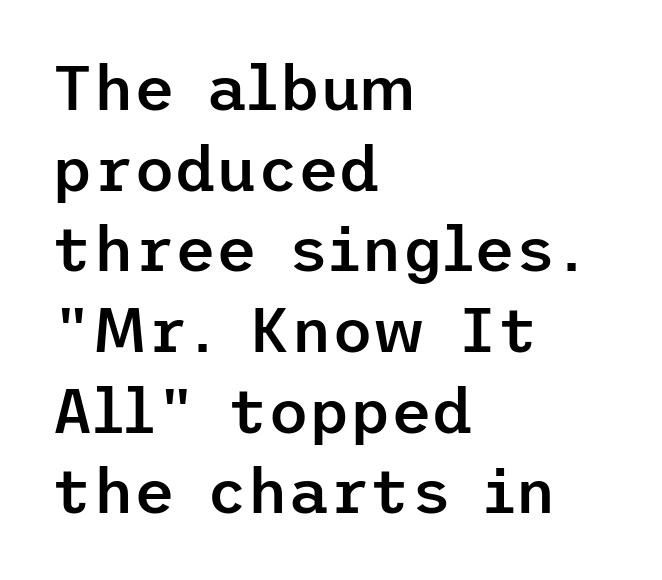
The image shows 63 px semibold sans-serif type, upright; set left-aligned, normal line spacing (1.28x), normal letter spacing, not underlined; low stroke contrast and a medium x-height.
